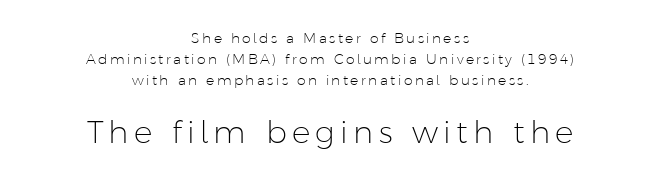
{"serif": "no", "italic": "no", "bold": "no", "weight": "light", "width": "normal", "stroke_contrast": "low", "x_height": "medium", "monospaced": "no", "underline": "no", "align": "center", "line_spacing": "normal", "line_spacing_ratio": 1.51, "larger_block": "second", "size_ratio": 2.21, "glyph_px": 31}
